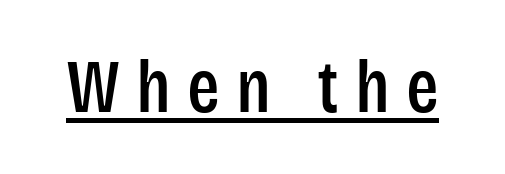
{"serif": "no", "italic": "no", "width": "condensed", "stroke_contrast": "low", "x_height": "large", "monospaced": "no", "underline": "yes", "letter_spacing": "wide", "letter_spacing_em": 0.21, "glyph_px": 76}
